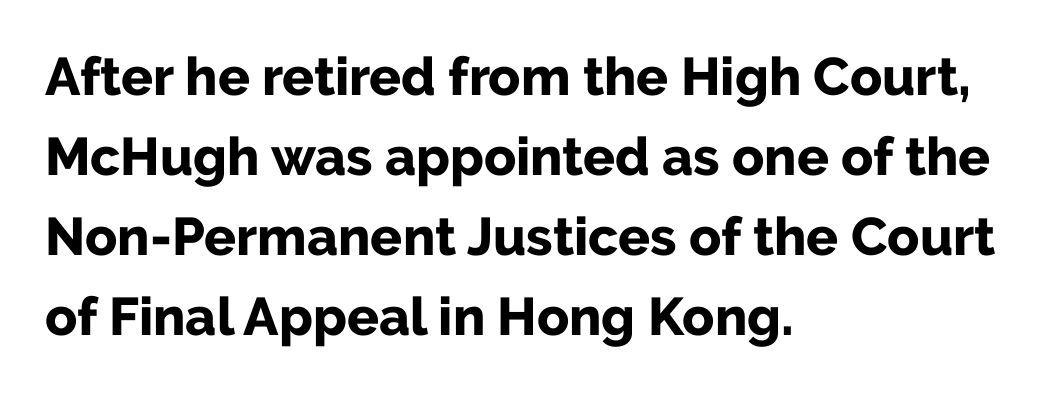
{"serif": "no", "italic": "no", "bold": "yes", "weight": "bold", "width": "normal", "stroke_contrast": "low", "x_height": "medium", "monospaced": "no", "underline": "no", "align": "left", "line_spacing": "normal", "line_spacing_ratio": 1.51, "letter_spacing": "normal", "letter_spacing_em": 0.0, "glyph_px": 53}
